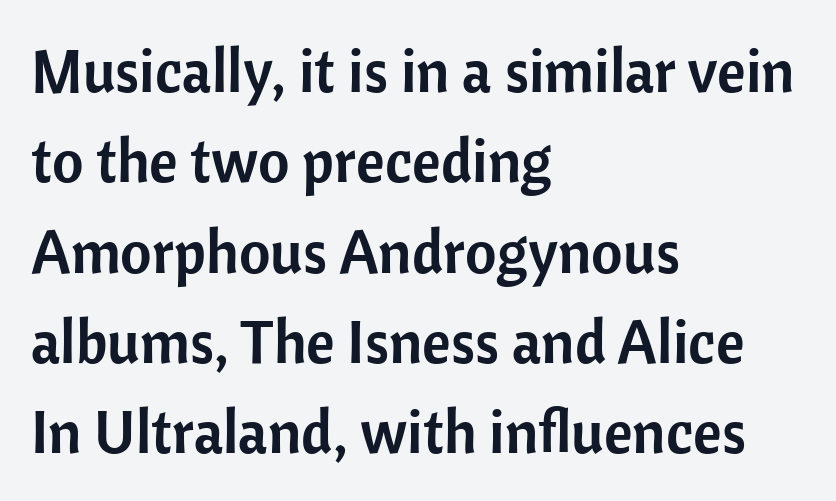
The image shows 61 px sans-serif type, upright; set left-aligned, normal line spacing (1.48x), normal letter spacing, not underlined; low stroke contrast and a medium x-height.
